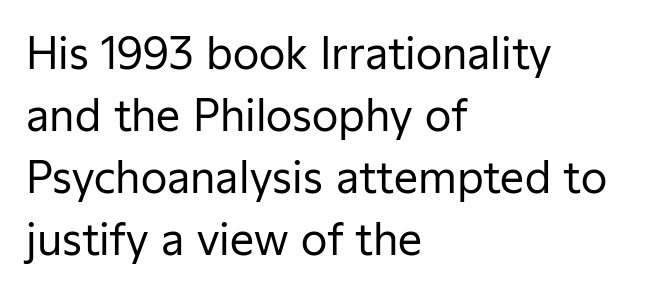
Alignment: flush left. Letters have the restrained weight of plain body copy at most. Whoever set this chose a conventional vertical rhythm. Unlike italic type, these characters show no tilt at all. The passage shown is typed in a proportional face where columns would drift. Descenders are the only things crossing below the line.
